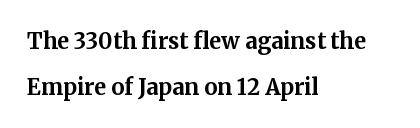
{"italic": "no", "bold": "yes", "underline": "no", "align": "left", "line_spacing": "loose", "line_spacing_ratio": 2.07, "letter_spacing": "normal", "letter_spacing_em": 0.0, "glyph_px": 22}
